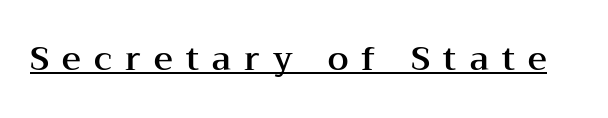
Q: Is the text italic (slanted)? A: No, it is upright.
Q: Is the typeface a serif or a sans-serif typeface? A: Serif.
Q: Is the text underlined? A: Yes.
Q: Is the spacing between letters normal or unusually wide? A: Unusually wide.
Q: Width (condensed, normal, or wide)? A: Wide.
Q: Stroke contrast? A: Medium.
Q: x-height? A: Medium.
Q: Monospaced? A: No.
